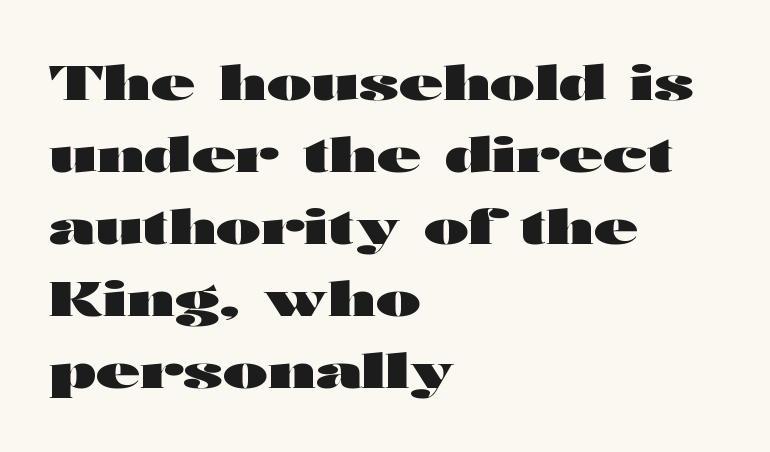
The image shows 48 px heavy, wide type, upright; set left-aligned, normal line spacing (1.5x), normal letter spacing, not underlined; high stroke contrast and a medium x-height.
